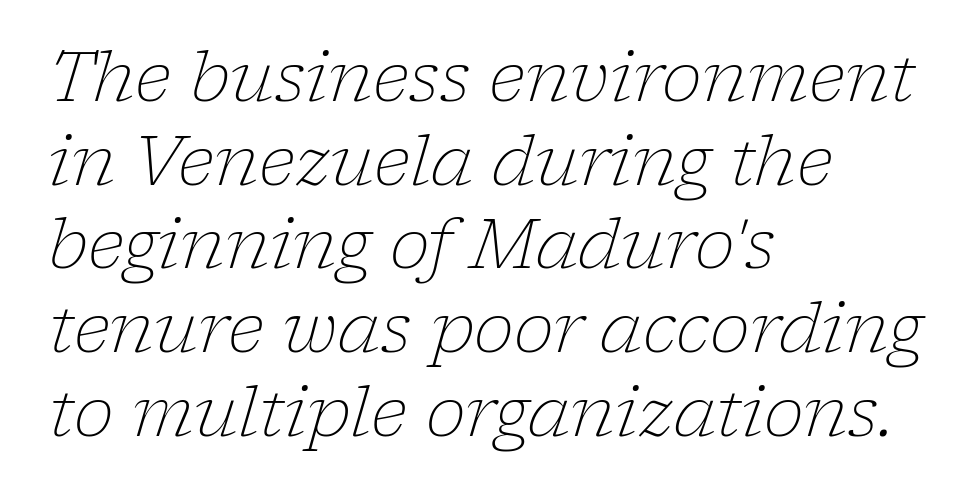
The image shows 68 px light serif type, italic (leaning right); set left-aligned, line spacing 1.23x, normal letter spacing, not underlined; low stroke contrast and a medium x-height.
